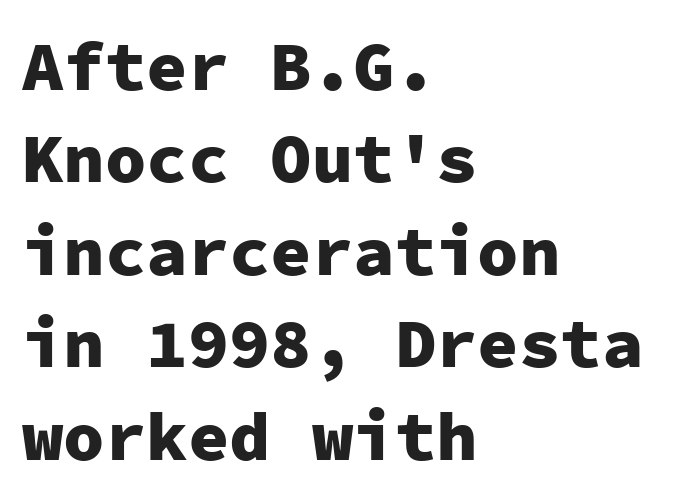
The image shows 69 px heavy sans-serif type, upright, monospaced; set left-aligned, normal line spacing (1.34x), normal letter spacing, not underlined; low stroke contrast and a medium x-height.
